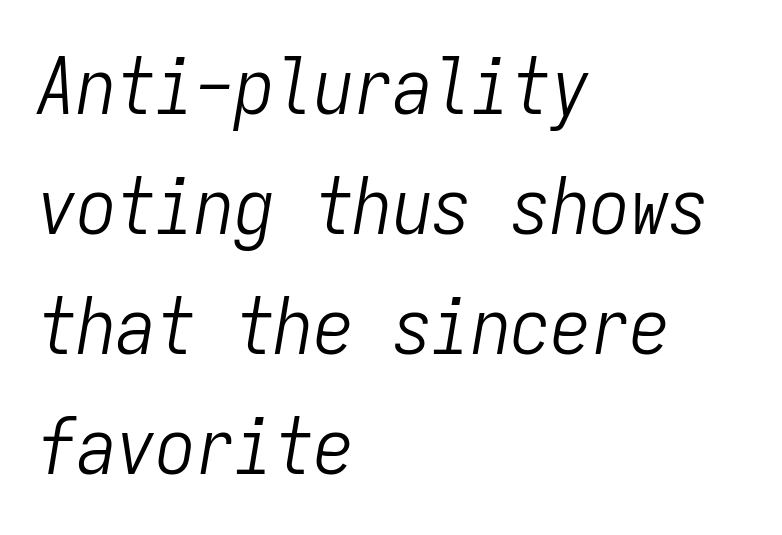
Bare-footed words on every line. Quick note: italic. Fixed-width glyphs throughout — classic coding-font behaviour. Letter spacing: default.
